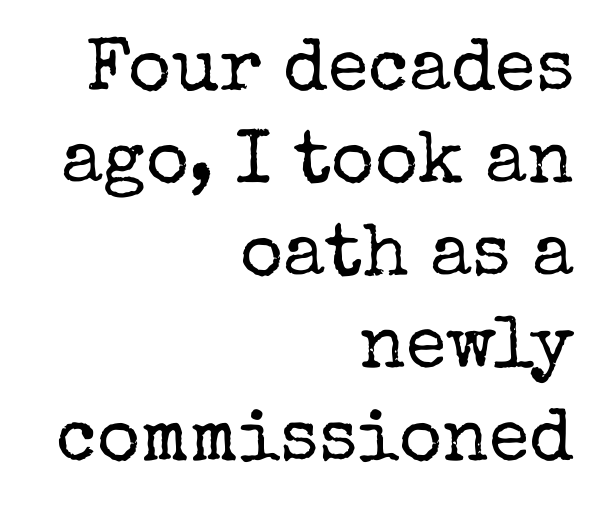
Any mark beneath the type? The region is blank. Quick note: interline space is typical. The type is set solid horizontally, with unmodified tracking. The face used here is seriffed, in the tradition of book romans.
